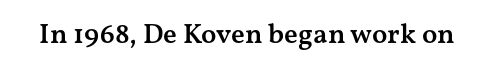
{"serif": "yes", "italic": "no", "bold": "semi", "weight": "semibold", "width": "wide", "stroke_contrast": "medium", "x_height": "medium", "monospaced": "no", "underline": "no", "letter_spacing": "normal", "letter_spacing_em": 0.0, "glyph_px": 28}
